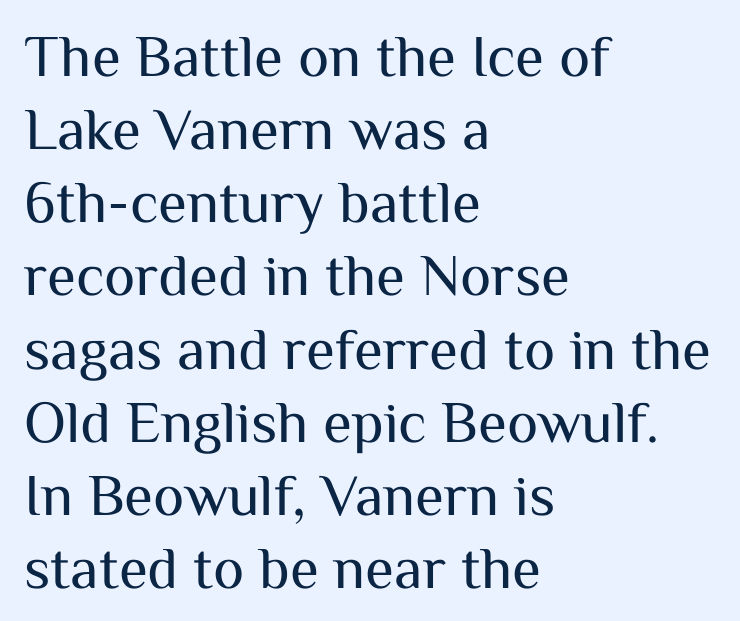
{"serif": "no", "italic": "no", "bold": "no", "weight": "regular", "width": "normal", "stroke_contrast": "medium", "x_height": "medium", "monospaced": "no", "underline": "no", "align": "left", "line_spacing_ratio": 1.24, "letter_spacing": "normal", "letter_spacing_em": 0.0, "glyph_px": 59}
